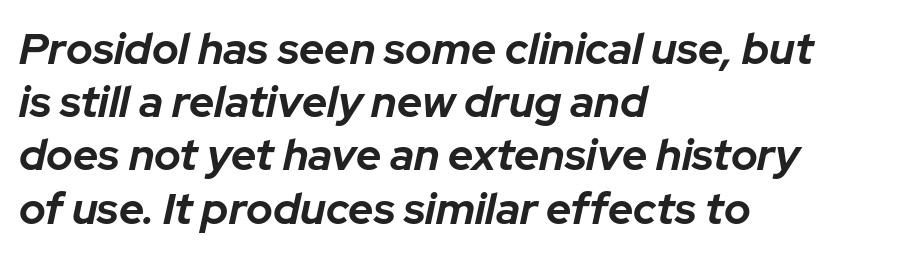
Nothing unusual about the tracking: characters are spaced as the font intends. These lines were composed using italics. Each glyph is drawn with heavy, bold strokes. Notice how the passage keeps a crisp vertical edge on the left only.
